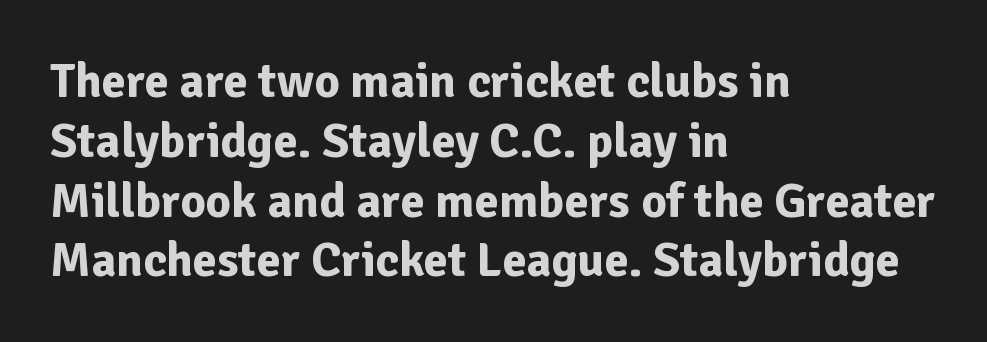
{"serif": "no", "italic": "no", "bold": "yes", "weight": "bold", "width": "normal", "stroke_contrast": "low", "x_height": "medium", "monospaced": "no", "underline": "no", "align": "left", "line_spacing_ratio": 1.22, "letter_spacing": "normal", "letter_spacing_em": 0.0, "glyph_px": 49}
